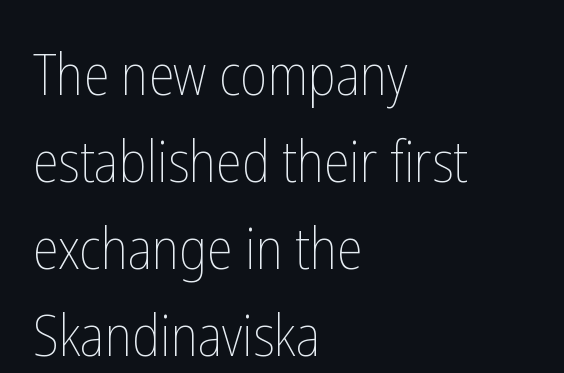
Horizontally, the lines are justified to the leading edge only. This rendering features lettering with no underline. Ascenders rise straight up at ninety degrees. A quiet, ordinary-to-light weight characterises the typeface. The passage shown is typed in a proportional face where columns would drift. Honestly, the row spacing looks completely unremarkable.
